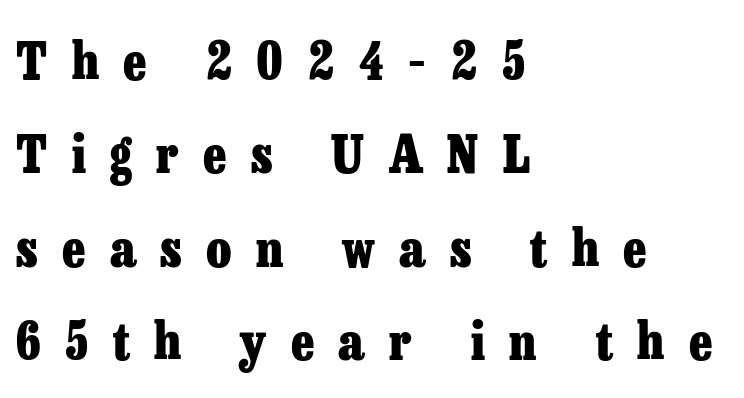
{"serif": "yes", "italic": "no", "bold": "yes", "weight": "heavy", "width": "normal", "stroke_contrast": "low", "x_height": "medium", "monospaced": "no", "underline": "no", "align": "left", "line_spacing_ratio": 1.83, "letter_spacing": "wide", "letter_spacing_em": 0.48, "glyph_px": 51}
